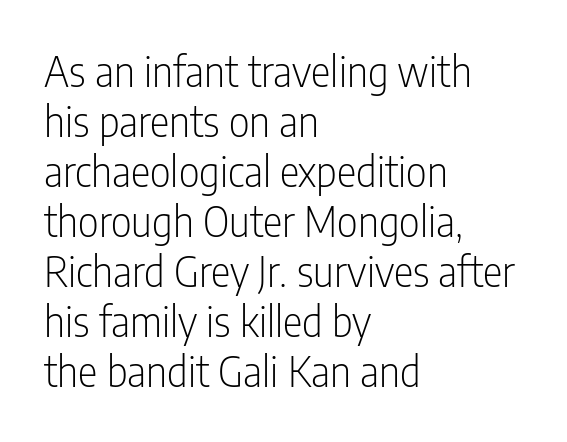
Q: Is the text bold? A: No.
Q: Is the text italic (slanted)? A: No, it is upright.
Q: Is the typeface a serif or a sans-serif typeface? A: Sans-serif.
Q: Is the text underlined? A: No.
Q: How is the paragraph aligned? A: Left-aligned.
Q: Is the spacing between letters normal or unusually wide? A: Normal.
Q: Width (condensed, normal, or wide)? A: Condensed.
Q: Stroke contrast? A: Low.
Q: x-height? A: Medium.
Q: Monospaced? A: No.
